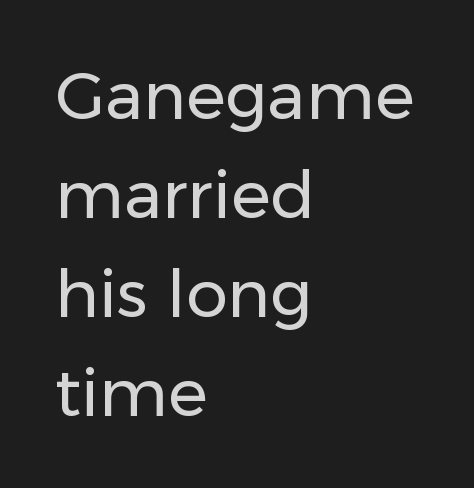
The image shows 66 px regular-weight sans-serif type, upright; set left-aligned, normal line spacing (1.5x), normal letter spacing, not underlined; low stroke contrast and a medium x-height.
